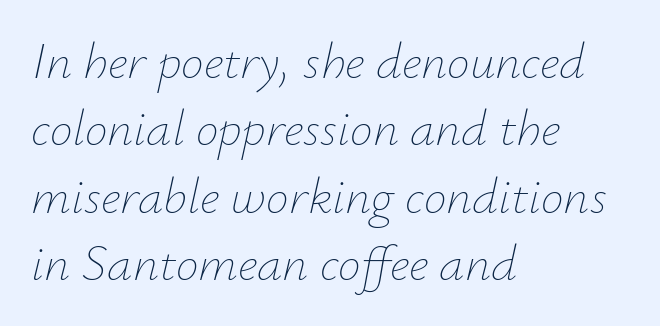
{"italic": "yes", "lean": "right", "slant_degrees": 12, "bold": "no", "weight": "thin", "width": "normal", "stroke_contrast": "low", "x_height": "small", "monospaced": "no", "underline": "no", "align": "left", "line_spacing": "normal", "line_spacing_ratio": 1.32, "letter_spacing": "normal", "letter_spacing_em": 0.0, "glyph_px": 51}
